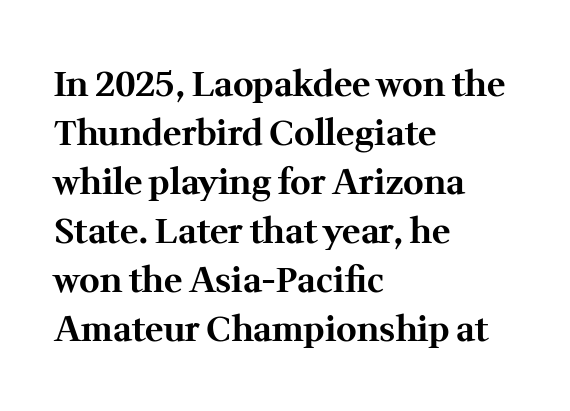
Q: Is the text bold? A: Yes.
Q: Is the text italic (slanted)? A: No, it is upright.
Q: Is the typeface a serif or a sans-serif typeface? A: Serif.
Q: Is the text underlined? A: No.
Q: How is the paragraph aligned? A: Left-aligned.
Q: Is the spacing between letters normal or unusually wide? A: Normal.
Q: Is the spacing between lines tight, normal or loose? A: Normal.
Q: Width (condensed, normal, or wide)? A: Normal.
Q: Stroke contrast? A: Medium.
Q: x-height? A: Medium.
Q: Monospaced? A: No.
